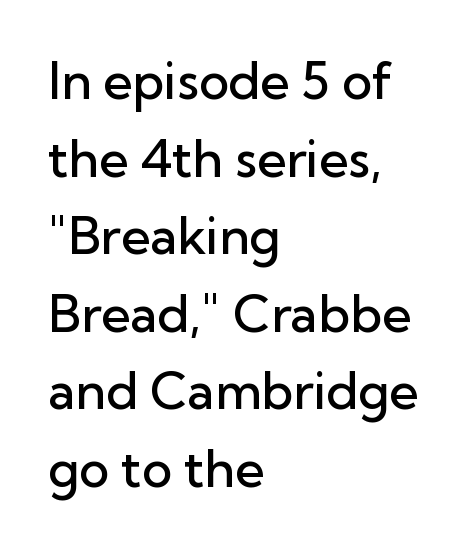
{"serif": "no", "italic": "no", "bold": "semi", "weight": "semibold", "width": "normal", "stroke_contrast": "low", "x_height": "medium", "monospaced": "no", "underline": "no", "align": "left", "line_spacing": "normal", "line_spacing_ratio": 1.52, "letter_spacing": "normal", "letter_spacing_em": 0.0, "glyph_px": 51}
